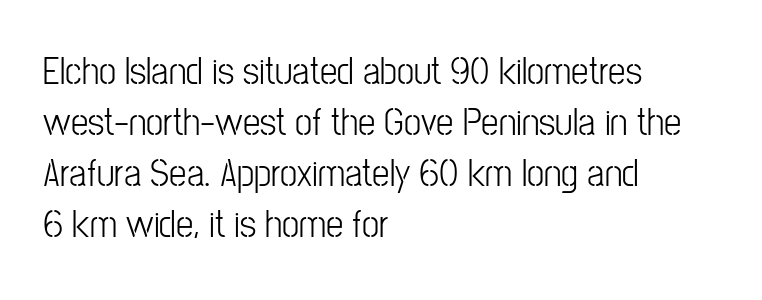
{"serif": "no", "italic": "no", "bold": "no", "weight": "light", "width": "condensed", "stroke_contrast": "low", "x_height": "medium", "monospaced": "no", "underline": "no", "align": "left", "line_spacing": "normal", "line_spacing_ratio": 1.31, "letter_spacing": "normal", "letter_spacing_em": 0.0, "glyph_px": 39}
